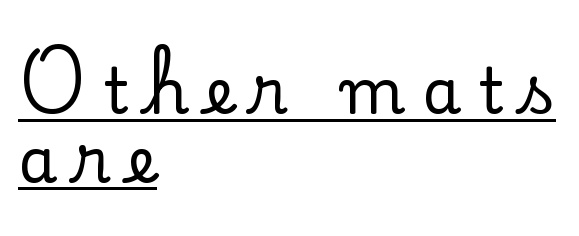
The image shows 63 px serif type, upright; set left-aligned, tight line spacing (1.09x), unusually wide letter spacing (+0.28 em), underlined; low stroke contrast and a small x-height.
